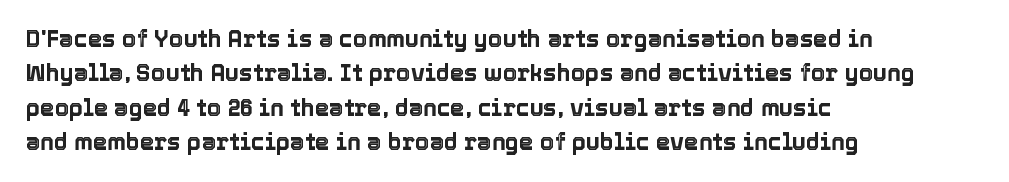
The image shows 23 px text type, upright; set left-aligned, normal line spacing (1.5x), normal letter spacing, not underlined.
